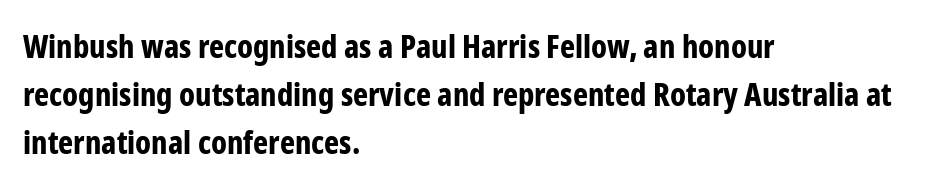
Q: Is the text bold? A: Yes.
Q: Is the text italic (slanted)? A: No, it is upright.
Q: Is the typeface a serif or a sans-serif typeface? A: Sans-serif.
Q: Is the text underlined? A: No.
Q: How is the paragraph aligned? A: Left-aligned.
Q: Is the spacing between letters normal or unusually wide? A: Normal.
Q: Is the spacing between lines tight, normal or loose? A: Normal.
Q: Width (condensed, normal, or wide)? A: Condensed.
Q: Stroke contrast? A: Low.
Q: x-height? A: Medium.
Q: Monospaced? A: No.
